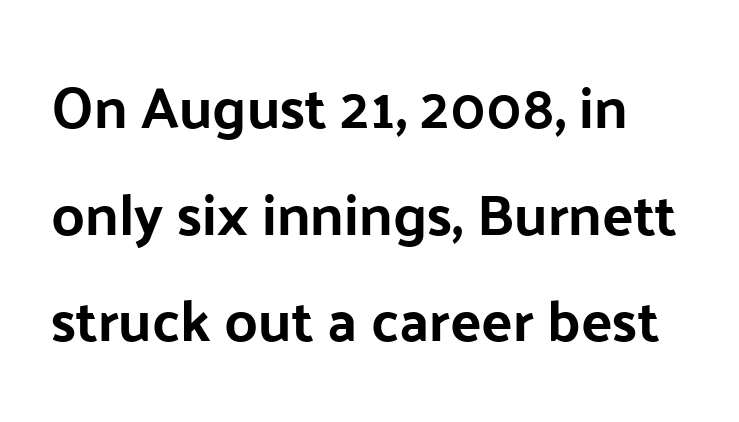
The image shows 58 px sans-serif type, upright; set line spacing 1.84x, normal letter spacing, not underlined; low stroke contrast and a medium x-height.
